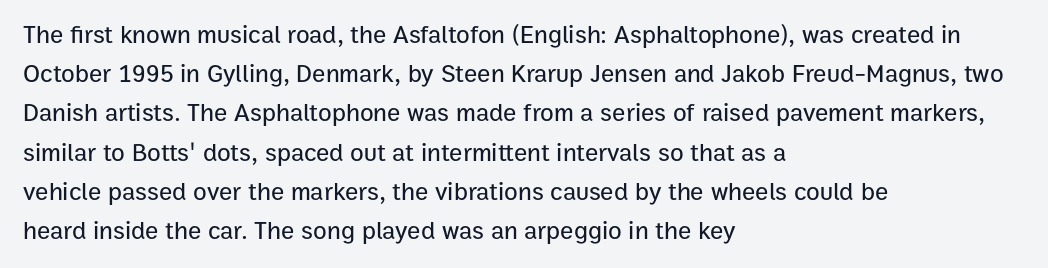
The image shows 25 px text type, upright; set left-aligned, normal line spacing (1.57x), normal letter spacing, not underlined.
